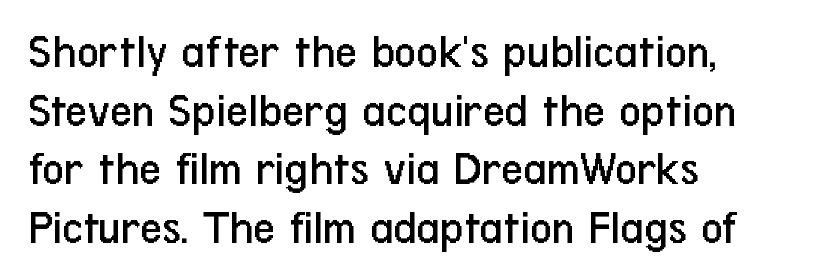
Q: Is the text bold? A: No.
Q: Is the text italic (slanted)? A: No, it is upright.
Q: Is the typeface a serif or a sans-serif typeface? A: Sans-serif.
Q: Is the text underlined? A: No.
Q: How is the paragraph aligned? A: Left-aligned.
Q: Is the spacing between letters normal or unusually wide? A: Normal.
Q: Width (condensed, normal, or wide)? A: Condensed.
Q: Stroke contrast? A: Low.
Q: x-height? A: Medium.
Q: Monospaced? A: No.
